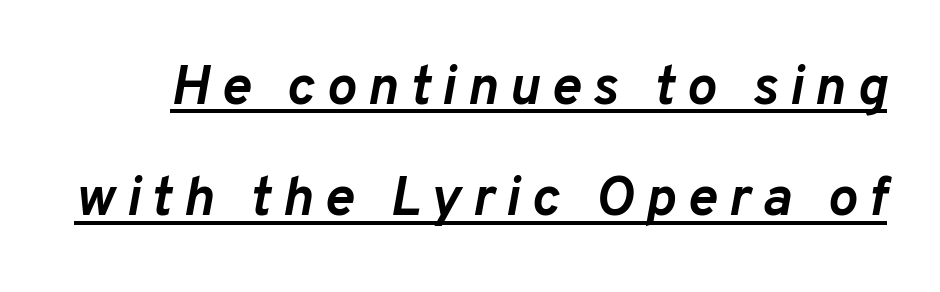
Q: Is the text bold? A: Yes.
Q: Is the text italic (slanted)? A: Yes, it leans right by about 10 degrees.
Q: Is the text underlined? A: Yes.
Q: Is the spacing between letters normal or unusually wide? A: Unusually wide.
Q: Is the spacing between lines tight, normal or loose? A: Loose.
Q: Width (condensed, normal, or wide)? A: Normal.
Q: Stroke contrast? A: Low.
Q: x-height? A: Medium.
Q: Monospaced? A: No.
